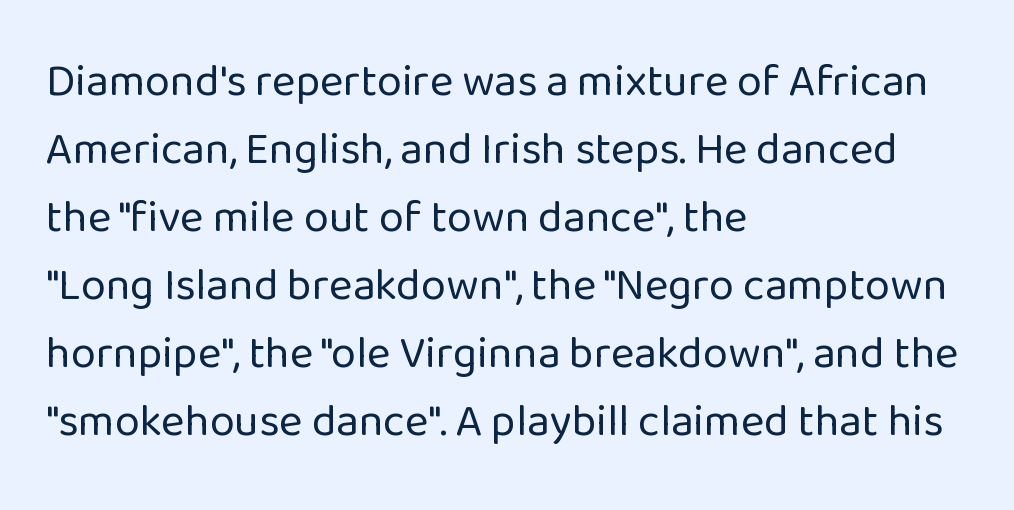
Quick note: underline off. Whoever set this chose a conventional vertical rhythm. The strokes carry an ordinary text weight at most. Visually the block forms a straight wall on the left and a jagged coastline on the right.
